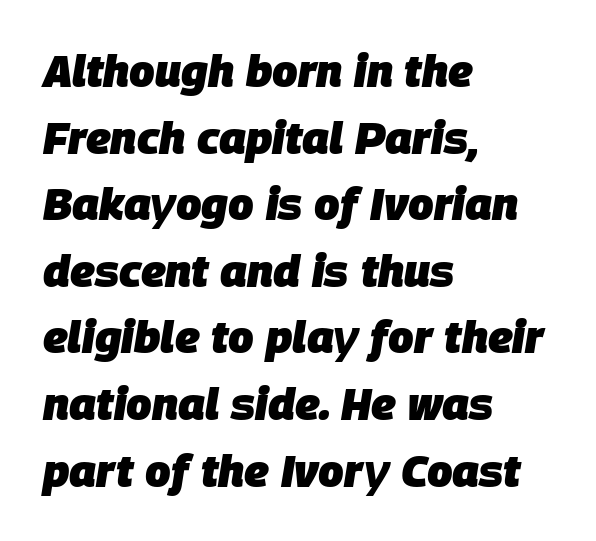
The image shows 45 px heavy type, italic (leaning right); set left-aligned, normal line spacing (1.48x), normal letter spacing, not underlined; low stroke contrast and a large x-height.
